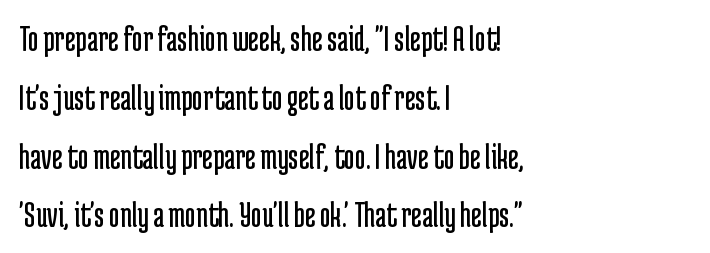
The image shows 37 px regular-weight, condensed sans-serif type, upright; set left-aligned, normal line spacing (1.59x), normal letter spacing, not underlined; low stroke contrast and a medium x-height.
